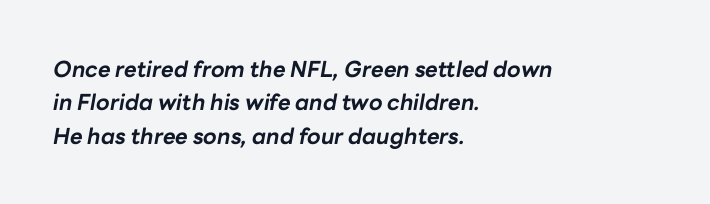
Q: Is the text bold? A: Yes.
Q: Is the text italic (slanted)? A: Yes, it leans right by about 10 degrees.
Q: Is the text underlined? A: No.
Q: How is the paragraph aligned? A: Left-aligned.
Q: Is the spacing between letters normal or unusually wide? A: Normal.
Q: Is the spacing between lines tight, normal or loose? A: Normal.
